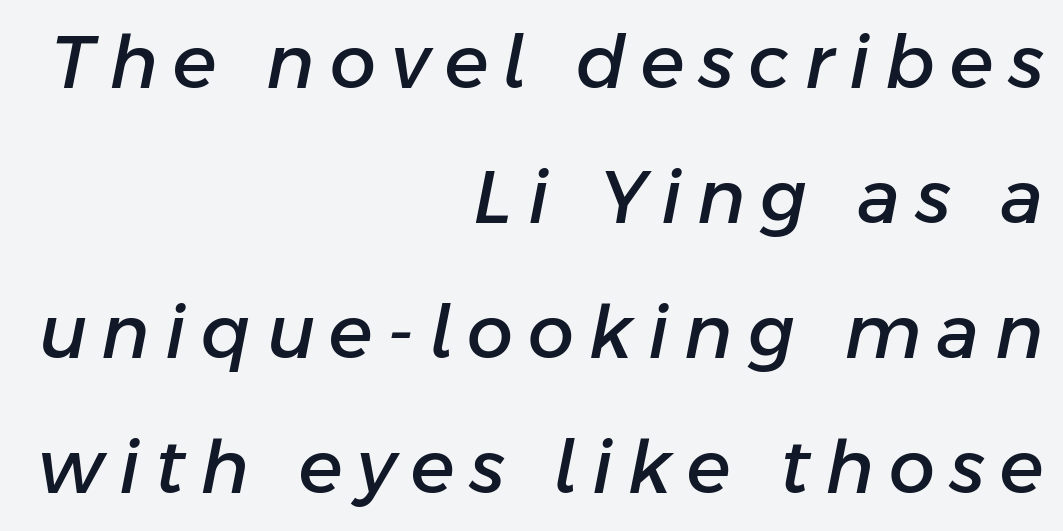
This sample has the flowing, uneven cadence of proportional lettering. The specimen omits any rule beneath the text block's lines. The compositor pushed each line to the right boundary. Yep, that's italic — everything's leaning.
